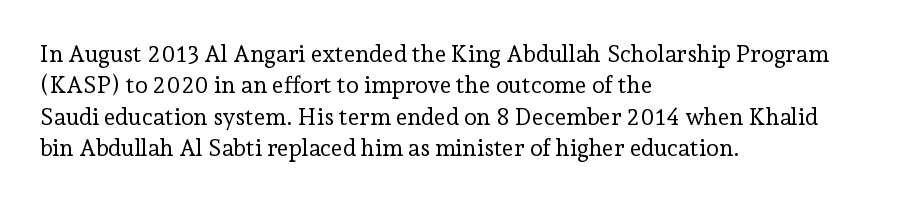
Q: Is the text bold? A: No.
Q: Is the text italic (slanted)? A: No, it is upright.
Q: Is the text underlined? A: No.
Q: How is the paragraph aligned? A: Left-aligned.
Q: Is the spacing between letters normal or unusually wide? A: Normal.
Q: Is the spacing between lines tight, normal or loose? A: Normal.
